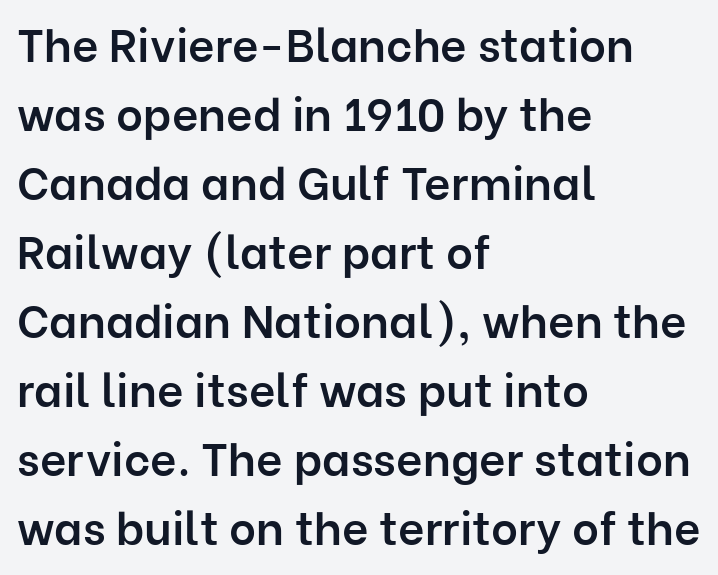
The image shows 46 px semibold sans-serif type, upright; set left-aligned, normal line spacing (1.5x), normal letter spacing, not underlined; low stroke contrast and a medium x-height.
